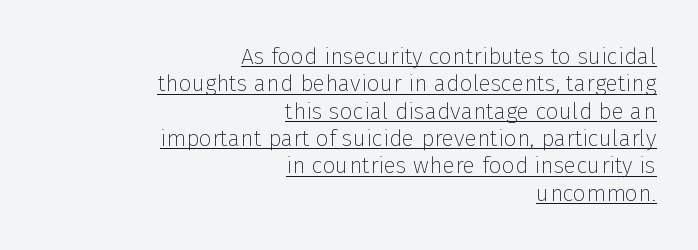
{"italic": "no", "bold": "no", "underline": "yes", "align": "right", "line_spacing_ratio": 1.19, "letter_spacing": "normal", "letter_spacing_em": 0.0, "glyph_px": 23}
